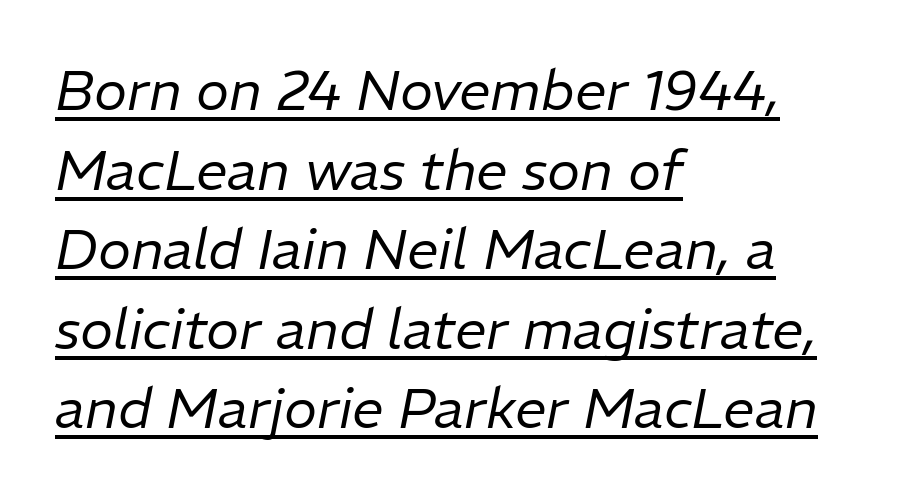
{"italic": "yes", "lean": "right", "slant_degrees": 11, "bold": "no", "weight": "regular", "width": "normal", "stroke_contrast": "low", "x_height": "medium", "monospaced": "no", "underline": "yes", "align": "left", "line_spacing": "normal", "line_spacing_ratio": 1.42, "letter_spacing": "normal", "letter_spacing_em": 0.0, "glyph_px": 56}
